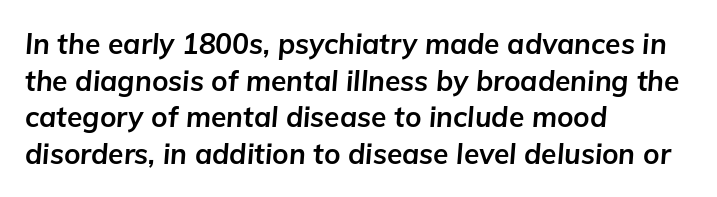
{"italic": "yes", "lean": "right", "slant_degrees": 5, "bold": "yes", "weight": "bold", "width": "normal", "stroke_contrast": "low", "x_height": "medium", "monospaced": "no", "underline": "no", "align": "left", "line_spacing": "normal", "line_spacing_ratio": 1.31, "letter_spacing": "normal", "letter_spacing_em": 0.0, "glyph_px": 28}
